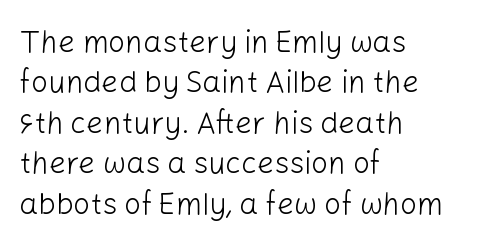
Q: Is the text bold? A: No.
Q: Is the text italic (slanted)? A: No, it is upright.
Q: Is the typeface a serif or a sans-serif typeface? A: Sans-serif.
Q: Is the text underlined? A: No.
Q: How is the paragraph aligned? A: Left-aligned.
Q: Is the spacing between letters normal or unusually wide? A: Normal.
Q: Is the spacing between lines tight, normal or loose? A: Normal.
Q: Width (condensed, normal, or wide)? A: Normal.
Q: Stroke contrast? A: Low.
Q: x-height? A: Medium.
Q: Monospaced? A: No.
